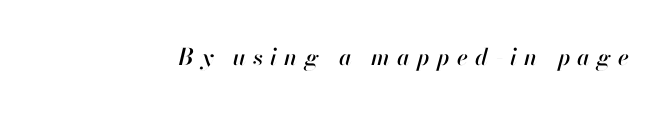
Designer's note — italics engaged. Descenders hang freely into open space. You could only call the tracking loose — the letters float apart.
